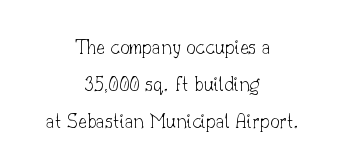
Q: Is the text bold? A: No.
Q: Is the text italic (slanted)? A: No, it is upright.
Q: Is the text underlined? A: No.
Q: How is the paragraph aligned? A: Centered.
Q: Is the spacing between letters normal or unusually wide? A: Normal.
Q: Is the spacing between lines tight, normal or loose? A: Normal.
